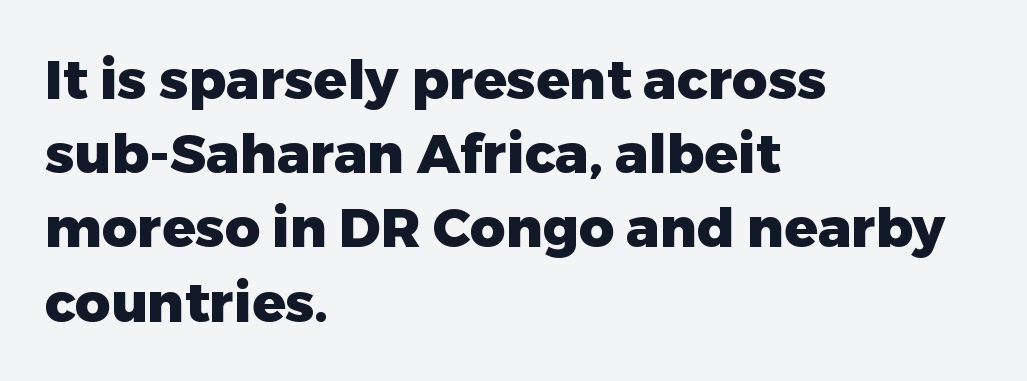
{"serif": "no", "italic": "no", "bold": "yes", "weight": "heavy", "width": "normal", "stroke_contrast": "low", "x_height": "medium", "monospaced": "no", "underline": "no", "align": "left", "line_spacing": "normal", "line_spacing_ratio": 1.35, "letter_spacing": "normal", "letter_spacing_em": 0.0, "glyph_px": 55}
